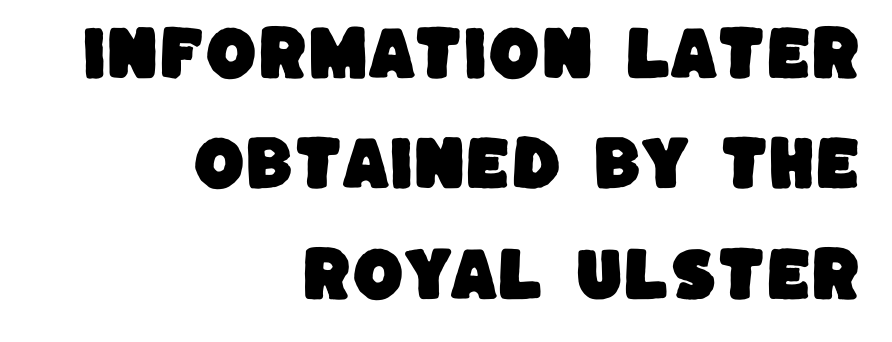
The image shows 59 px sans-serif type; set right-aligned, line spacing 1.87x, normal letter spacing, not underlined; low stroke contrast and a large x-height.
